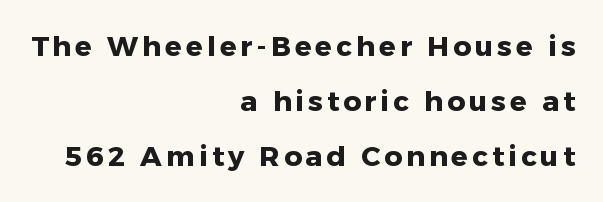
{"serif": "no", "italic": "no", "bold": "yes", "weight": "heavy", "width": "normal", "stroke_contrast": "low", "x_height": "medium", "monospaced": "no", "underline": "no", "align": "right", "line_spacing": "loose", "line_spacing_ratio": 1.96, "glyph_px": 28}
